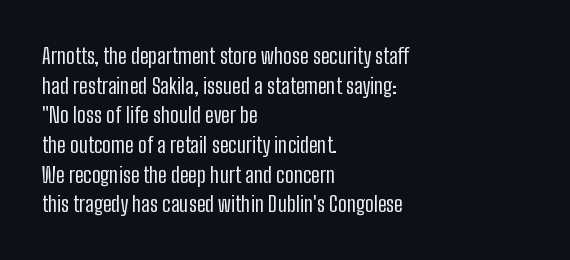
Q: Is the text bold? A: No.
Q: Is the text italic (slanted)? A: No, it is upright.
Q: Is the text underlined? A: No.
Q: How is the paragraph aligned? A: Left-aligned.
Q: Is the spacing between letters normal or unusually wide? A: Normal.
Q: Is the spacing between lines tight, normal or loose? A: Normal.
